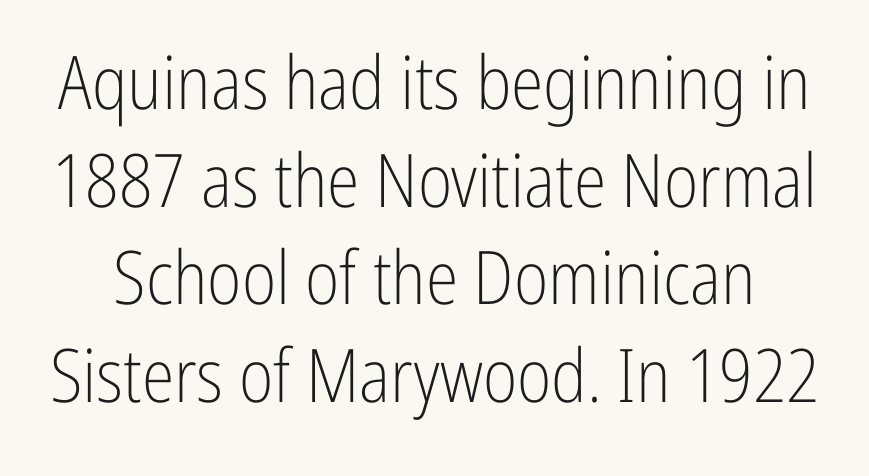
The type sits square on the baseline with zero lean. The weight tops out at a normal text grade. Proportional: the letters do not fall into vertical columns. The gap between lines stays unmarked. No feet cap the strokes, marking this as sans-serif type.
